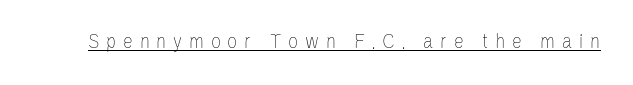
{"italic": "no", "bold": "no", "underline": "yes", "letter_spacing": "wide", "letter_spacing_em": 0.31, "glyph_px": 22}
